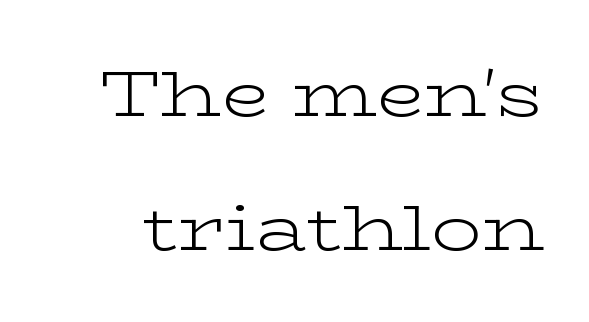
Q: Is the text bold? A: No.
Q: Is the text italic (slanted)? A: No, it is upright.
Q: Is the typeface a serif or a sans-serif typeface? A: Serif.
Q: Is the text underlined? A: No.
Q: Is the spacing between letters normal or unusually wide? A: Normal.
Q: Is the spacing between lines tight, normal or loose? A: Loose.
Q: Width (condensed, normal, or wide)? A: Wide.
Q: Stroke contrast? A: Low.
Q: x-height? A: Medium.
Q: Monospaced? A: No.
